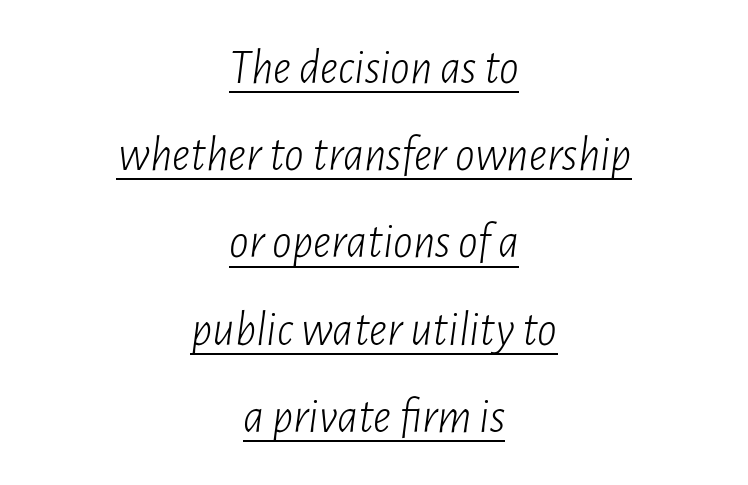
Q: Is the text bold? A: No.
Q: Is the text italic (slanted)? A: Yes, it leans right by about 7 degrees.
Q: Is the text underlined? A: Yes.
Q: How is the paragraph aligned? A: Centered.
Q: Is the spacing between letters normal or unusually wide? A: Normal.
Q: Width (condensed, normal, or wide)? A: Condensed.
Q: Stroke contrast? A: Low.
Q: x-height? A: Medium.
Q: Monospaced? A: No.
